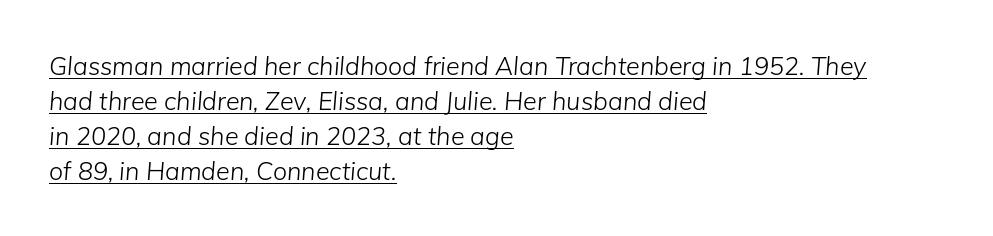
{"italic": "yes", "lean": "right", "slant_degrees": 5, "bold": "no", "underline": "yes", "align": "left", "line_spacing": "normal", "line_spacing_ratio": 1.4, "letter_spacing": "normal", "letter_spacing_em": 0.0, "glyph_px": 25}
